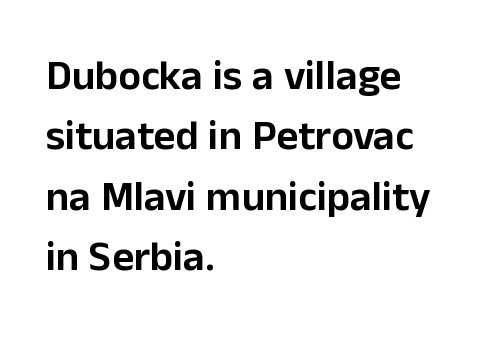
These lines were composed using upright roman letters. Observe the ordinary spacing: letters are neighbours, not strangers. One-word summary of the alignment: left. Compared with typical paragraphs, the rows here are spaced about the same.
